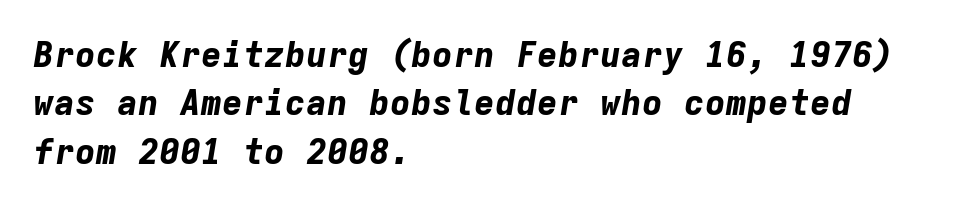
Q: Is the text bold? A: Yes.
Q: Is the text italic (slanted)? A: Yes, it leans right by about 9 degrees.
Q: Is the text underlined? A: No.
Q: How is the paragraph aligned? A: Left-aligned.
Q: Is the spacing between letters normal or unusually wide? A: Normal.
Q: Is the spacing between lines tight, normal or loose? A: Normal.
Q: Width (condensed, normal, or wide)? A: Normal.
Q: Stroke contrast? A: Low.
Q: x-height? A: Medium.
Q: Monospaced? A: Yes.
